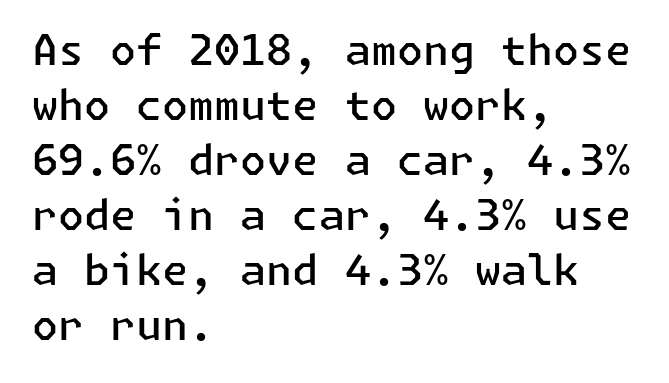
Q: Is the text bold? A: Semi-bold.
Q: Is the text italic (slanted)? A: No, it is upright.
Q: Is the typeface a serif or a sans-serif typeface? A: Sans-serif.
Q: Is the text underlined? A: No.
Q: How is the paragraph aligned? A: Left-aligned.
Q: Is the spacing between letters normal or unusually wide? A: Normal.
Q: Is the spacing between lines tight, normal or loose? A: Normal.
Q: Width (condensed, normal, or wide)? A: Normal.
Q: Stroke contrast? A: Low.
Q: x-height? A: Medium.
